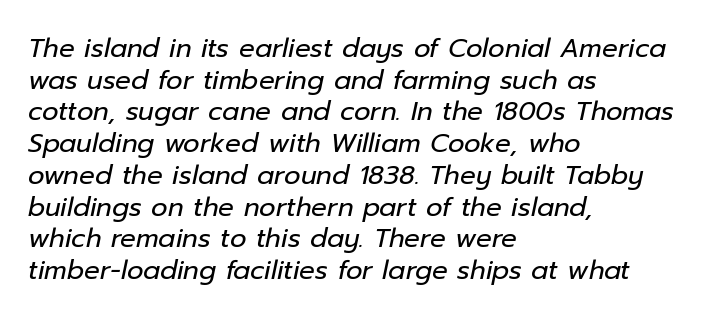
The image shows 26 px text type, italic (leaning right); set left-aligned, line spacing 1.22x, normal letter spacing, not underlined.
